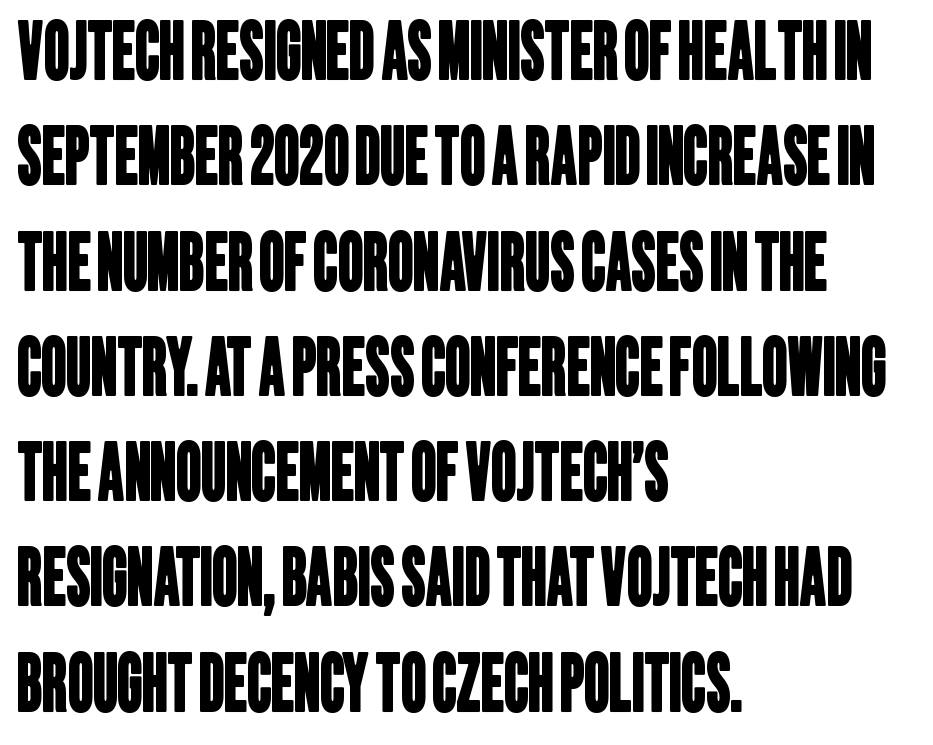
{"serif": "no", "width": "condensed", "stroke_contrast": "low", "x_height": "large", "monospaced": "no", "underline": "no", "align": "left", "line_spacing": "normal", "line_spacing_ratio": 1.35, "letter_spacing": "normal", "letter_spacing_em": 0.0, "glyph_px": 78}
